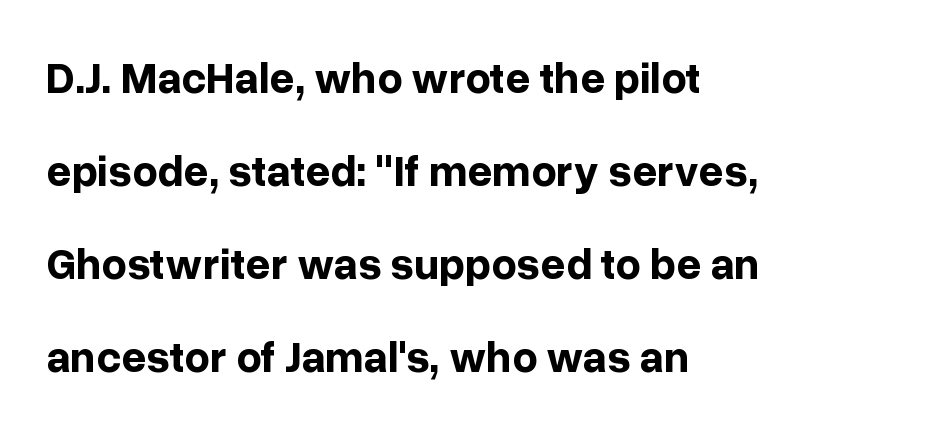
The image shows 44 px bold sans-serif type, upright; set left-aligned, loose line spacing (2.11x), normal letter spacing, not underlined; low stroke contrast and a medium x-height.
